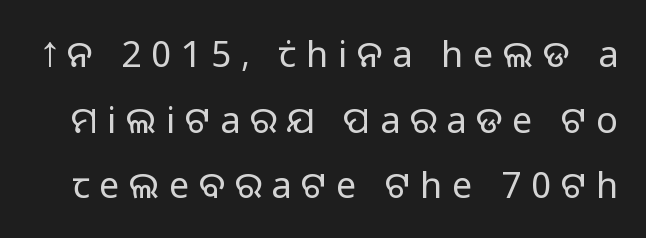
Q: Is the text bold? A: No.
Q: Is the text italic (slanted)? A: No, it is upright.
Q: Is the typeface a serif or a sans-serif typeface? A: Sans-serif.
Q: Is the text underlined? A: No.
Q: Is the spacing between letters normal or unusually wide? A: Unusually wide.
Q: Width (condensed, normal, or wide)? A: Normal.
Q: Stroke contrast? A: Low.
Q: x-height? A: Medium.
Q: Monospaced? A: No.
